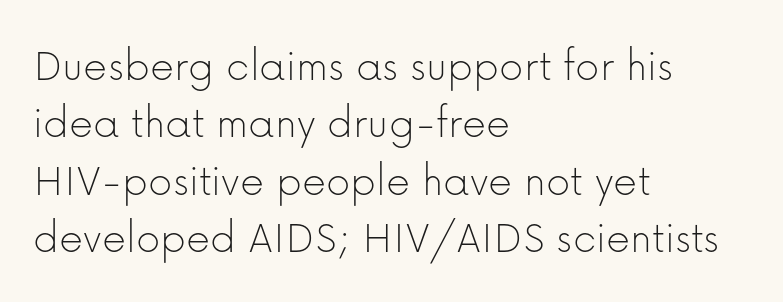
Q: Is the text bold? A: No.
Q: Is the text italic (slanted)? A: No, it is upright.
Q: Is the typeface a serif or a sans-serif typeface? A: Sans-serif.
Q: Is the text underlined? A: No.
Q: How is the paragraph aligned? A: Left-aligned.
Q: Is the spacing between letters normal or unusually wide? A: Normal.
Q: Width (condensed, normal, or wide)? A: Normal.
Q: Stroke contrast? A: Low.
Q: x-height? A: Medium.
Q: Monospaced? A: No.
